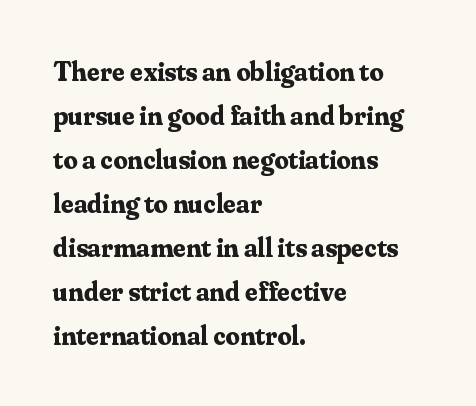
Q: Is the text bold? A: Yes.
Q: Is the text italic (slanted)? A: No, it is upright.
Q: Is the typeface a serif or a sans-serif typeface? A: Serif.
Q: Is the text underlined? A: No.
Q: How is the paragraph aligned? A: Left-aligned.
Q: Is the spacing between letters normal or unusually wide? A: Normal.
Q: Is the spacing between lines tight, normal or loose? A: Normal.
Q: Width (condensed, normal, or wide)? A: Normal.
Q: Stroke contrast? A: Medium.
Q: x-height? A: Small.
Q: Monospaced? A: No.
